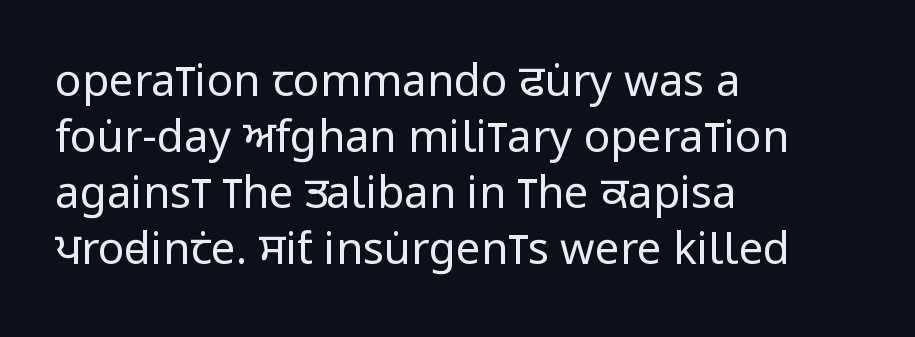
The block of text has a typical density, with ordinary space between rows. These lines are composed in type without serifs. No italicization has been applied; the sample stays upright. Does the copy run flush right? No — it runs flush left. Honestly, the letter spacing is just normal — you wouldn't notice it.
